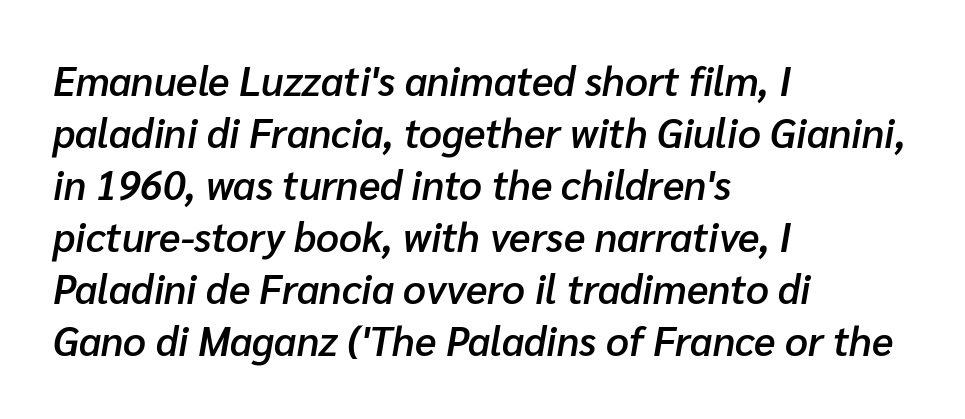
{"italic": "yes", "lean": "right", "slant_degrees": 10, "bold": "semi", "weight": "semibold", "width": "normal", "stroke_contrast": "low", "x_height": "medium", "monospaced": "no", "underline": "no", "align": "left", "line_spacing": "normal", "line_spacing_ratio": 1.3, "letter_spacing": "normal", "letter_spacing_em": 0.0, "glyph_px": 40}
